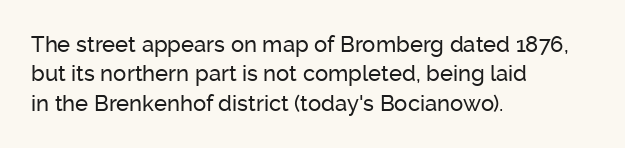
{"italic": "no", "underline": "no", "align": "left", "line_spacing": "normal", "line_spacing_ratio": 1.33, "letter_spacing": "normal", "letter_spacing_em": 0.0, "glyph_px": 22}
